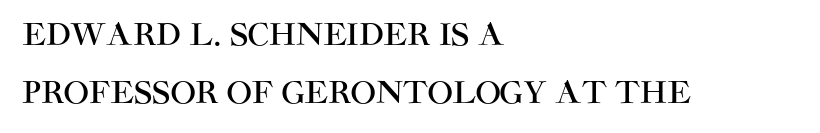
The image shows 30 px sans-serif type, upright; set left-aligned, loose line spacing (1.93x), normal letter spacing, not underlined; high stroke contrast and a large x-height.
